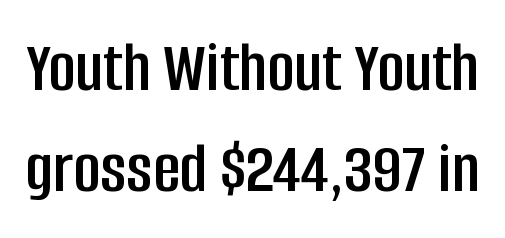
{"serif": "no", "italic": "no", "width": "condensed", "stroke_contrast": "low", "x_height": "large", "monospaced": "no", "underline": "no", "line_spacing": "normal", "line_spacing_ratio": 1.37, "letter_spacing": "normal", "letter_spacing_em": 0.0, "glyph_px": 74}
